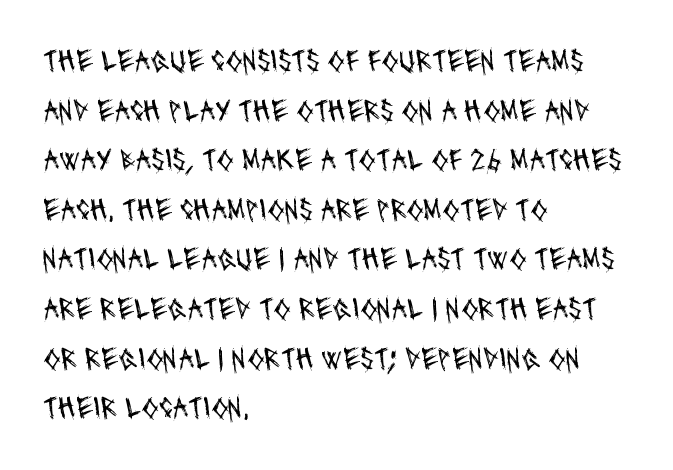
The image shows 31 px regular-weight, condensed sans-serif type; set left-aligned, normal line spacing (1.6x), normal letter spacing, not underlined; medium stroke contrast and a large x-height.
